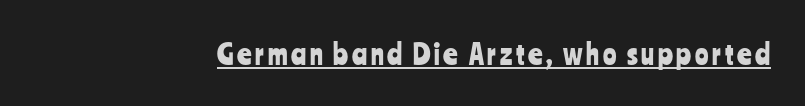
Q: Is the text italic (slanted)? A: No, it is upright.
Q: Is the typeface a serif or a sans-serif typeface? A: Sans-serif.
Q: Is the text underlined? A: Yes.
Q: Width (condensed, normal, or wide)? A: Condensed.
Q: Stroke contrast? A: Low.
Q: x-height? A: Medium.
Q: Monospaced? A: No.
